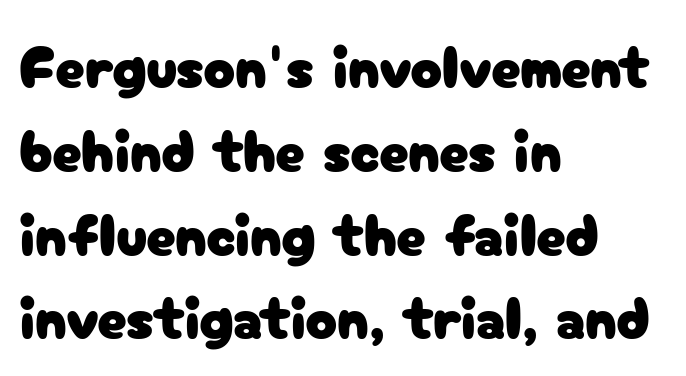
{"serif": "no", "italic": "no", "width": "normal", "stroke_contrast": "low", "x_height": "medium", "monospaced": "no", "underline": "no", "align": "left", "line_spacing": "normal", "line_spacing_ratio": 1.42, "letter_spacing": "normal", "letter_spacing_em": 0.0, "glyph_px": 59}
